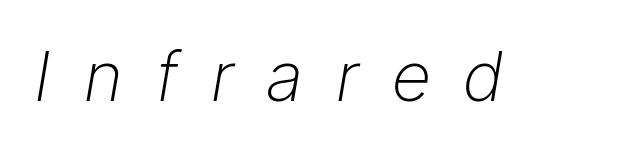
{"italic": "yes", "lean": "right", "slant_degrees": 9, "bold": "no", "weight": "light", "width": "normal", "stroke_contrast": "low", "x_height": "medium", "monospaced": "no", "underline": "no", "letter_spacing": "wide", "letter_spacing_em": 0.48, "glyph_px": 69}
